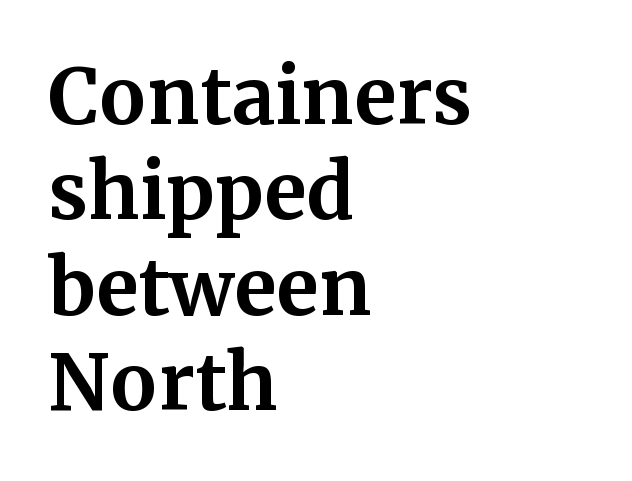
Stroke terminals: seriffed. The typesetter chose a ragged-right arrangement here. Think of a printed novel: that variable character pitch is what you see here. This rendering features lettering with no underline. Quick note: not italic, upright. How are the letters spaced? Ordinarily, with no added tracking.
